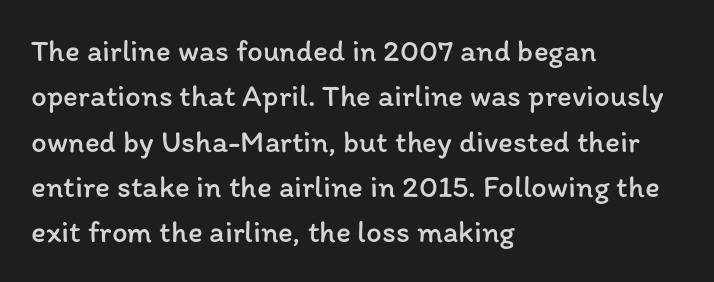
Q: Is the text bold? A: No.
Q: Is the text italic (slanted)? A: No, it is upright.
Q: Is the text underlined? A: No.
Q: How is the paragraph aligned? A: Left-aligned.
Q: Is the spacing between letters normal or unusually wide? A: Normal.
Q: Is the spacing between lines tight, normal or loose? A: Normal.
Q: Width (condensed, normal, or wide)? A: Normal.
Q: Stroke contrast? A: Low.
Q: x-height? A: Medium.
Q: Monospaced? A: No.
